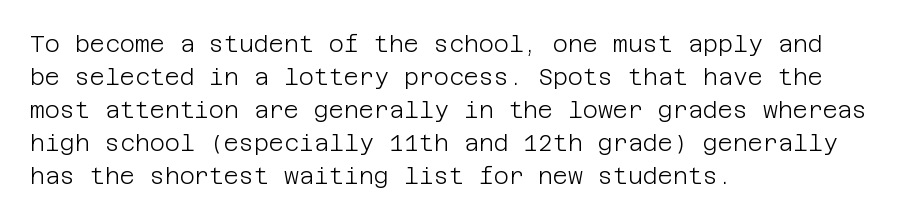
Honestly, the row spacing looks completely unremarkable. Caption: face not bold, strokes unweighted. Posture: vertical. This rendering features lettering with no underline. The setting favours the left margin, as ordinary paragraphs usually do.
